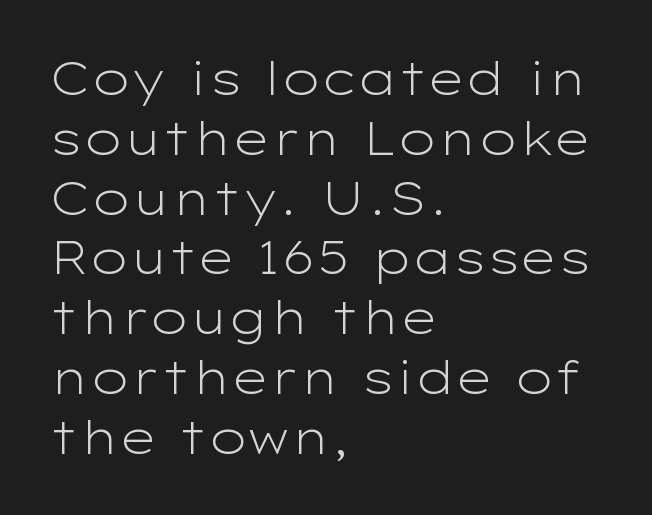
{"serif": "no", "italic": "no", "bold": "no", "weight": "light", "width": "wide", "stroke_contrast": "low", "x_height": "medium", "monospaced": "no", "underline": "no", "align": "left", "line_spacing": "normal", "line_spacing_ratio": 1.3, "letter_spacing": "normal", "letter_spacing_em": 0.0, "glyph_px": 46}
